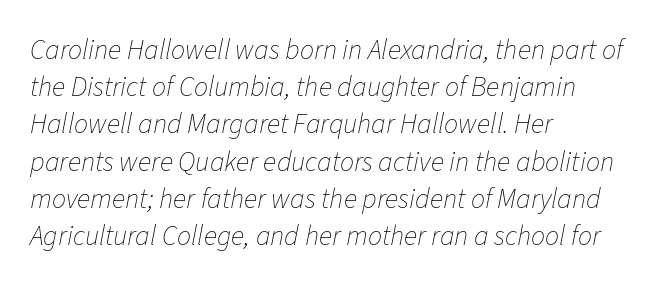
Visually the block forms a straight wall on the left and a jagged coastline on the right. Posture: slanted. A clean baseline with only descenders dipping below it. Vertical stems look standard width or narrower in stroke. Spacing verdict: proportional, widths tailored to each character. Between one letter and the next there's only the usual sliver of space.
